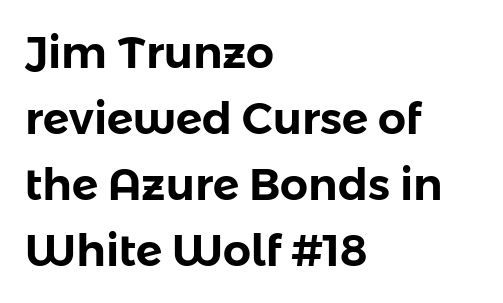
Q: Is the text italic (slanted)? A: No, it is upright.
Q: Is the typeface a serif or a sans-serif typeface? A: Sans-serif.
Q: Is the text underlined? A: No.
Q: How is the paragraph aligned? A: Left-aligned.
Q: Is the spacing between letters normal or unusually wide? A: Normal.
Q: Is the spacing between lines tight, normal or loose? A: Normal.
Q: Width (condensed, normal, or wide)? A: Normal.
Q: Stroke contrast? A: Low.
Q: x-height? A: Medium.
Q: Monospaced? A: No.
